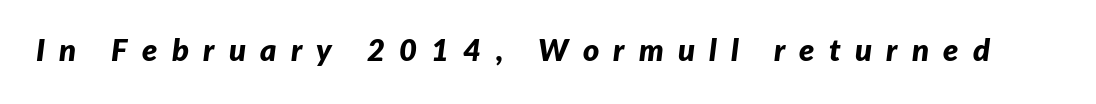
Q: Is the text bold? A: Yes.
Q: Is the text italic (slanted)? A: Yes, it leans right by about 7 degrees.
Q: Is the text underlined? A: No.
Q: Is the spacing between letters normal or unusually wide? A: Unusually wide.
Q: Width (condensed, normal, or wide)? A: Normal.
Q: Stroke contrast? A: Low.
Q: x-height? A: Medium.
Q: Monospaced? A: No.
